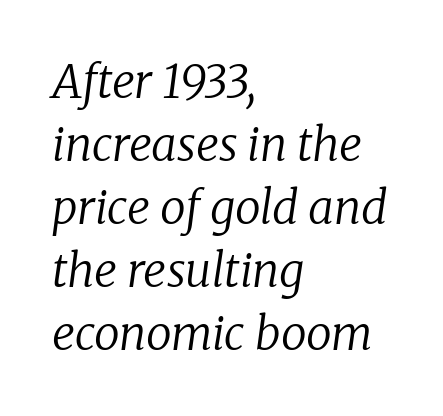
The image shows 46 px regular-weight serif type, italic (leaning right); set left-aligned, normal line spacing (1.37x), normal letter spacing, not underlined; low stroke contrast and a medium x-height.
